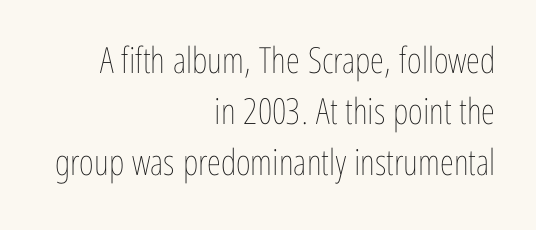
The type is set solid horizontally, with unmodified tracking. A student would call this right alignment; a typographer would say flush right, rag left. Do the characters align in a grid? No, the font is proportional. Stroke thickness stays within the range of a standard reading face or lighter. Rule under the text: the space is simply empty.
